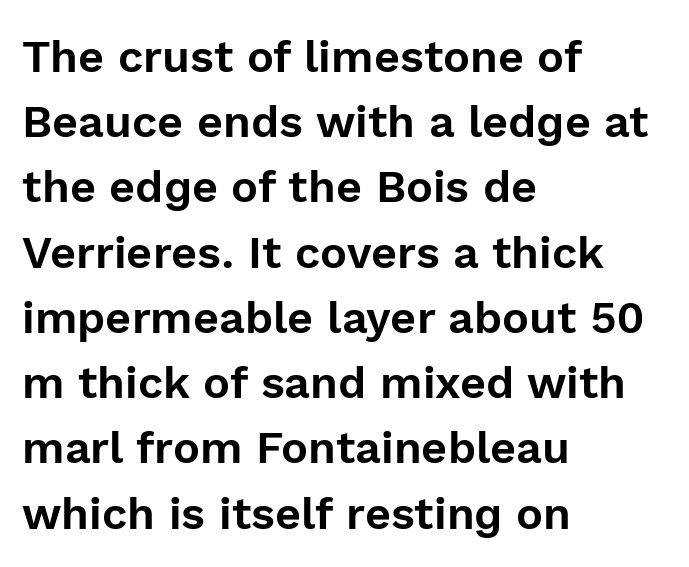
The image shows 45 px sans-serif type, upright; set left-aligned, normal line spacing (1.45x), normal letter spacing, not underlined; a medium x-height.
